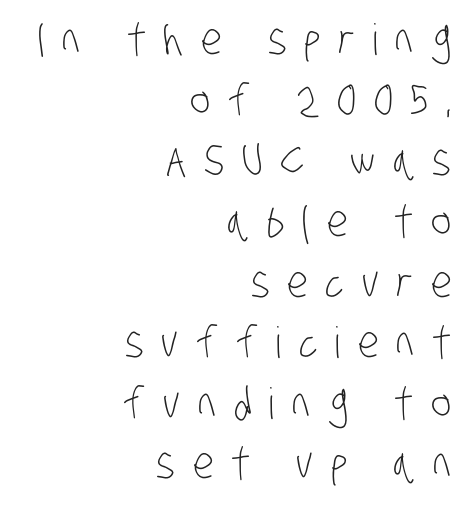
Q: Is the text bold? A: No.
Q: Is the typeface a serif or a sans-serif typeface? A: Sans-serif.
Q: Is the text underlined? A: No.
Q: How is the paragraph aligned? A: Right-aligned.
Q: Is the spacing between letters normal or unusually wide? A: Unusually wide.
Q: Is the spacing between lines tight, normal or loose? A: Normal.
Q: Width (condensed, normal, or wide)? A: Condensed.
Q: Stroke contrast? A: Low.
Q: x-height? A: Large.
Q: Monospaced? A: No.
